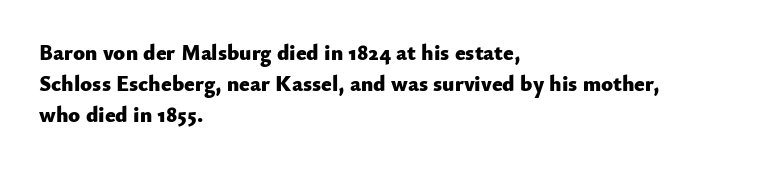
{"italic": "no", "bold": "yes", "underline": "no", "align": "left", "line_spacing": "normal", "line_spacing_ratio": 1.42, "letter_spacing": "normal", "letter_spacing_em": 0.0, "glyph_px": 22}
